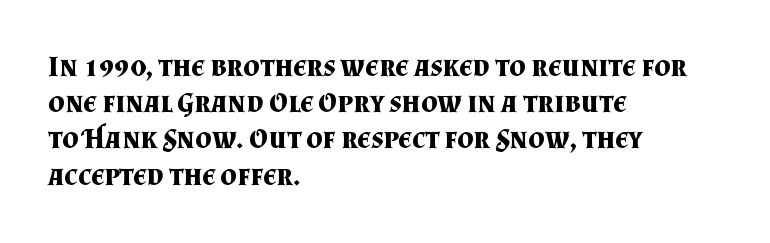
The image shows 29 px bold serif type, upright; set left-aligned, normal line spacing (1.25x), normal letter spacing, not underlined; medium stroke contrast and a small x-height.
